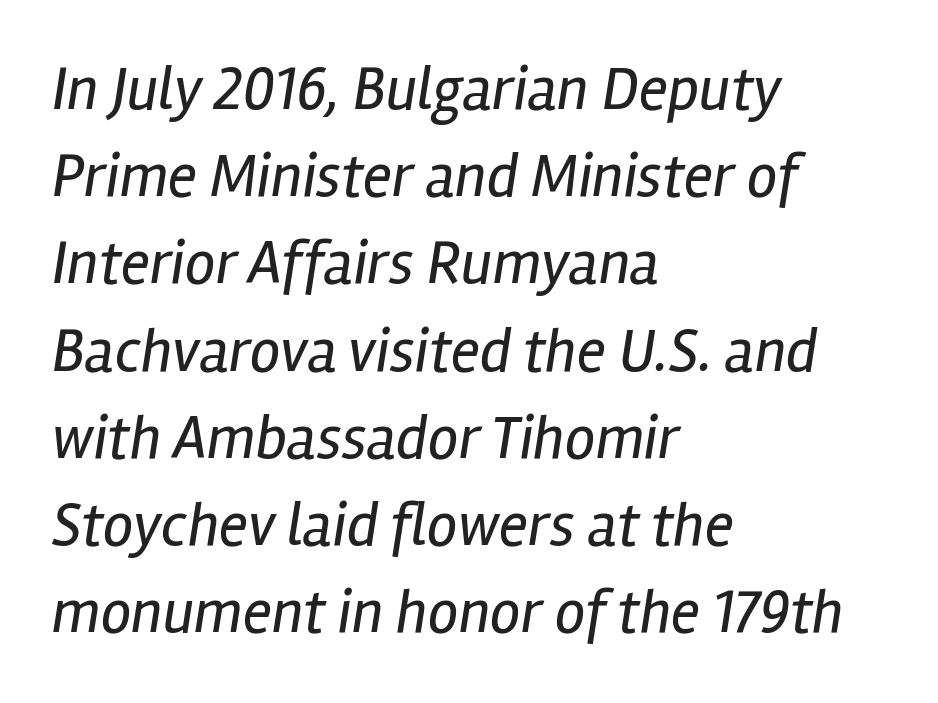
Q: Is the text bold? A: No.
Q: Is the text italic (slanted)? A: Yes, it leans right by about 12 degrees.
Q: Is the text underlined? A: No.
Q: How is the paragraph aligned? A: Left-aligned.
Q: Is the spacing between letters normal or unusually wide? A: Normal.
Q: Is the spacing between lines tight, normal or loose? A: Normal.
Q: Width (condensed, normal, or wide)? A: Condensed.
Q: Stroke contrast? A: Low.
Q: x-height? A: Medium.
Q: Monospaced? A: No.
